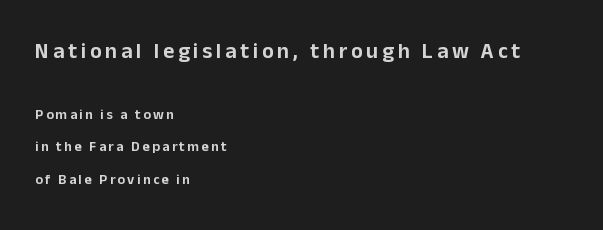
Q: Is the text italic (slanted)? A: No, it is upright.
Q: Is the text underlined? A: No.
Q: How is the paragraph aligned? A: Left-aligned.
Q: Is the spacing between lines tight, normal or loose? A: Loose.
Q: Which block of text is set in a larger size, the first (top) or the second (bottom)? A: The first (top) one.
